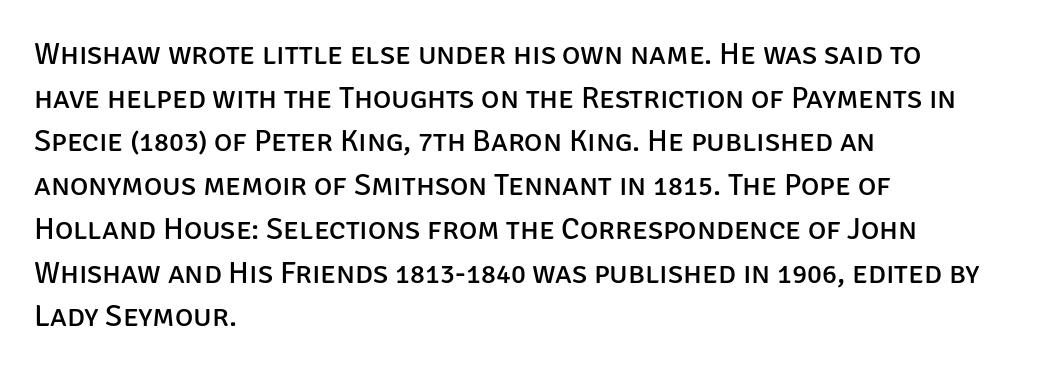
{"serif": "no", "italic": "no", "bold": "no", "weight": "regular", "width": "normal", "stroke_contrast": "low", "x_height": "large", "monospaced": "no", "underline": "no", "align": "left", "line_spacing": "normal", "line_spacing_ratio": 1.41, "letter_spacing": "normal", "letter_spacing_em": 0.0, "glyph_px": 31}
